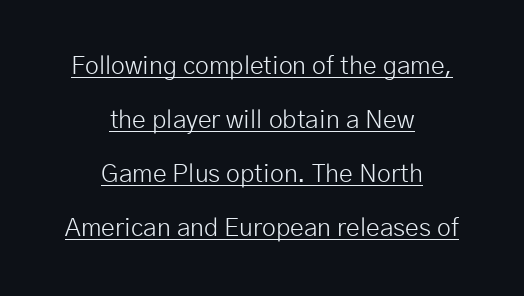
Every stem runs plumb, perpendicular to the baseline. Think standard paragraph weight, or any step lighter than that. Leading is clearly above the norm, producing a sparse column. Looks like someone drew a line under every word here. Inter-character spacing is left at the font's built-in metrics. Reading down the block, each line starts at a different indent, mirrored at its end.
